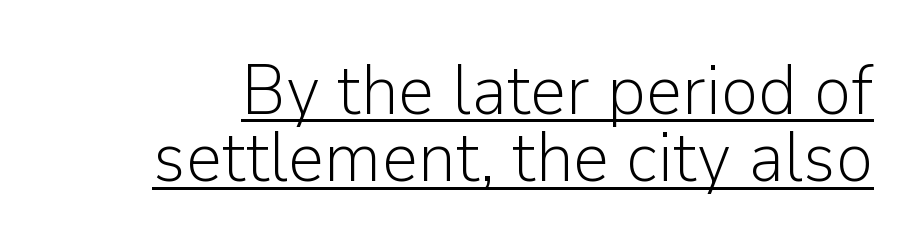
{"serif": "no", "italic": "no", "bold": "no", "weight": "light", "width": "normal", "stroke_contrast": "low", "x_height": "medium", "monospaced": "no", "underline": "yes", "line_spacing": "tight", "line_spacing_ratio": 0.95, "letter_spacing": "normal", "letter_spacing_em": 0.0, "glyph_px": 71}
